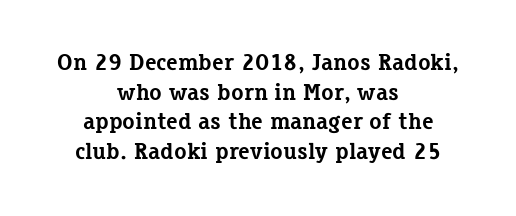
These lines sit exactly where default settings would place them. Any mark beneath the type? The region is blank. Its strokes are broad and dark, the hallmark of bold type. Ordinary non-slanted type is in use. The passage shown has conventional tracking throughout.
